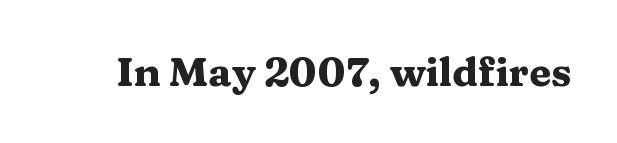
{"serif": "yes", "italic": "no", "bold": "yes", "weight": "heavy", "width": "wide", "stroke_contrast": "medium", "x_height": "medium", "monospaced": "no", "underline": "no", "letter_spacing": "normal", "letter_spacing_em": 0.0, "glyph_px": 40}
